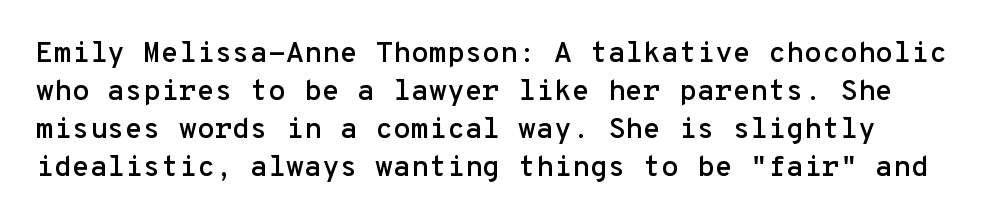
Q: Is the text italic (slanted)? A: No, it is upright.
Q: Is the typeface a serif or a sans-serif typeface? A: Sans-serif.
Q: Is the text underlined? A: No.
Q: How is the paragraph aligned? A: Left-aligned.
Q: Is the spacing between letters normal or unusually wide? A: Normal.
Q: Is the spacing between lines tight, normal or loose? A: Normal.
Q: Width (condensed, normal, or wide)? A: Normal.
Q: Stroke contrast? A: Low.
Q: x-height? A: Medium.
Q: Monospaced? A: Yes.
